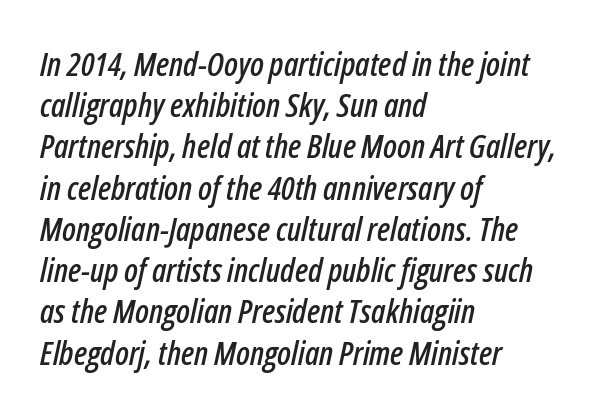
This sample is left-justified, so line endings fall wherever the words run out. Does the leading feel generous? No, just average. The letters sit at their default tracking, neither squeezed nor spread. A typesetter would call this proportional, since set widths differ per character. The passage shown is not underscored anywhere. There's an unmistakable incline to the writing here.
